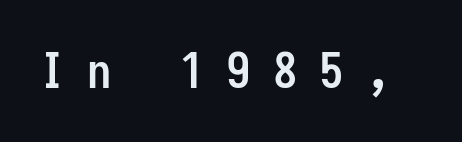
Q: Is the text bold? A: Yes.
Q: Is the text italic (slanted)? A: No, it is upright.
Q: Is the typeface a serif or a sans-serif typeface? A: Sans-serif.
Q: Is the text underlined? A: No.
Q: Is the spacing between letters normal or unusually wide? A: Unusually wide.
Q: Width (condensed, normal, or wide)? A: Condensed.
Q: Stroke contrast? A: Low.
Q: x-height? A: Medium.
